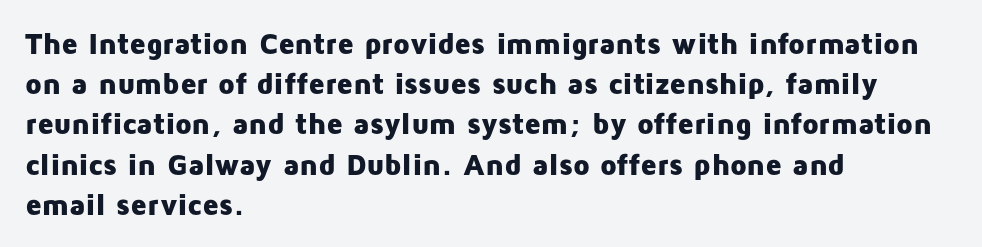
The image shows 30 px heavy sans-serif type, upright; set left-aligned, normal line spacing (1.34x), normal letter spacing, not underlined; low stroke contrast and a medium x-height.
